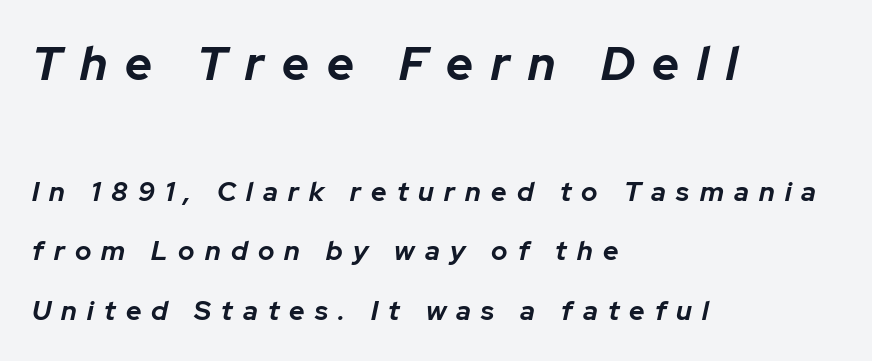
The image shows 47 px bold type, italic (leaning right); set left-aligned, loose line spacing (2.2x), unusually wide letter spacing (+0.38 em), not underlined; the first (top) block is 1.74x larger; low stroke contrast and a medium x-height.
